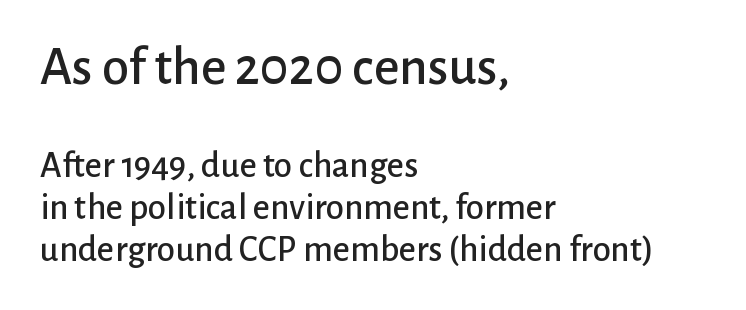
The image shows 55 px sans-serif type, upright; set left-aligned, tight line spacing (1.14x), normal letter spacing, not underlined; the first (top) block is 1.49x larger; low stroke contrast and a medium x-height.
